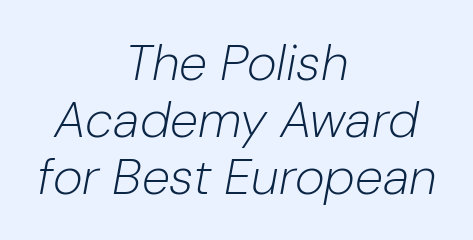
Letter spacing: default. The area under the type is left untouched. Horizontal bands of white between lines are thin slivers. No chunkiness to these letters — they're not bold. Slanted lettering throughout. Think of a printed novel: that variable character pitch is what you see here.
